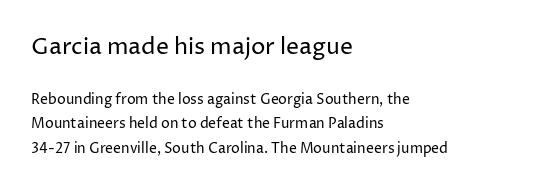
{"italic": "no", "bold": "no", "underline": "no", "align": "left", "line_spacing_ratio": 1.75, "letter_spacing": "normal", "letter_spacing_em": 0.0, "larger_block": "first", "size_ratio": 1.64, "glyph_px": 23}
